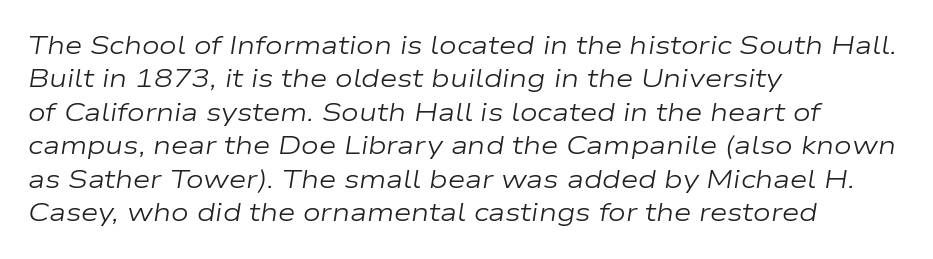
{"italic": "yes", "lean": "right", "slant_degrees": 9, "bold": "no", "underline": "no", "align": "left", "line_spacing": "normal", "line_spacing_ratio": 1.34, "letter_spacing": "normal", "letter_spacing_em": 0.0, "glyph_px": 25}
